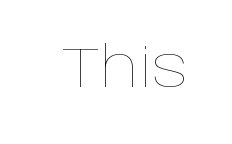
{"italic": "no", "bold": "no", "weight": "thin", "width": "normal", "stroke_contrast": "low", "x_height": "large", "monospaced": "no", "underline": "no", "letter_spacing": "normal", "letter_spacing_em": 0.0, "glyph_px": 55}
